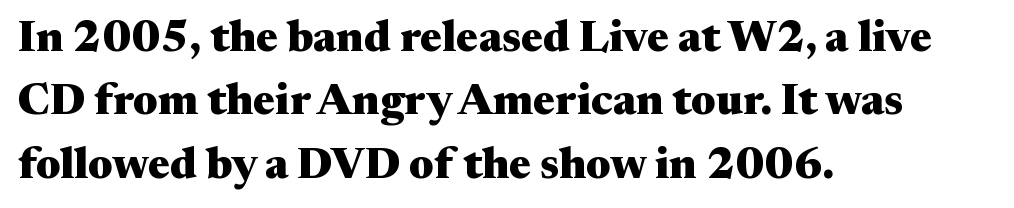
{"serif": "yes", "italic": "no", "bold": "yes", "weight": "heavy", "width": "wide", "stroke_contrast": "medium", "x_height": "medium", "monospaced": "no", "underline": "no", "align": "left", "line_spacing": "normal", "line_spacing_ratio": 1.44, "letter_spacing": "normal", "letter_spacing_em": 0.0, "glyph_px": 44}
